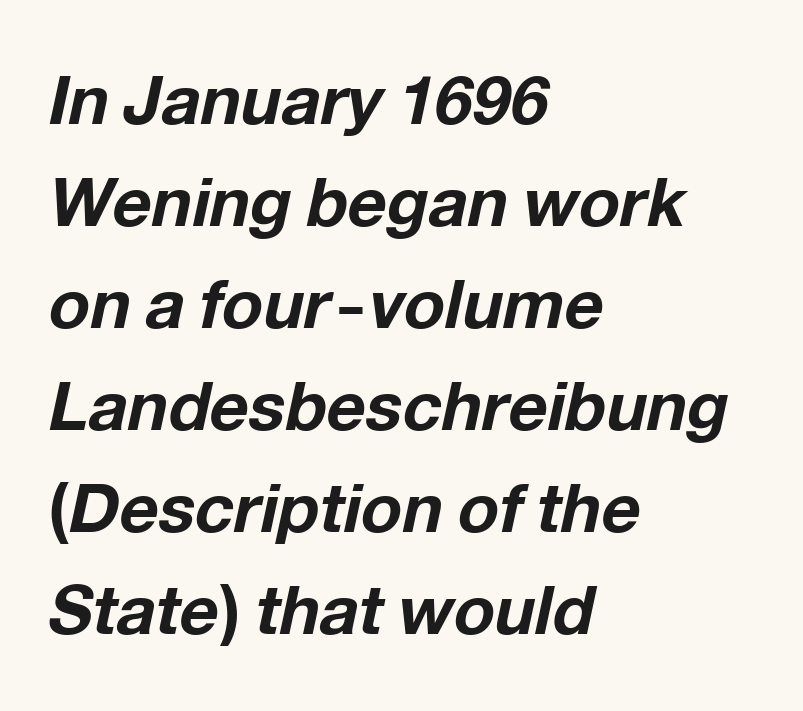
{"italic": "yes", "lean": "right", "slant_degrees": 12, "bold": "yes", "weight": "bold", "width": "normal", "stroke_contrast": "low", "x_height": "medium", "monospaced": "no", "underline": "no", "align": "left", "line_spacing": "normal", "line_spacing_ratio": 1.5, "letter_spacing": "normal", "letter_spacing_em": 0.0, "glyph_px": 68}
